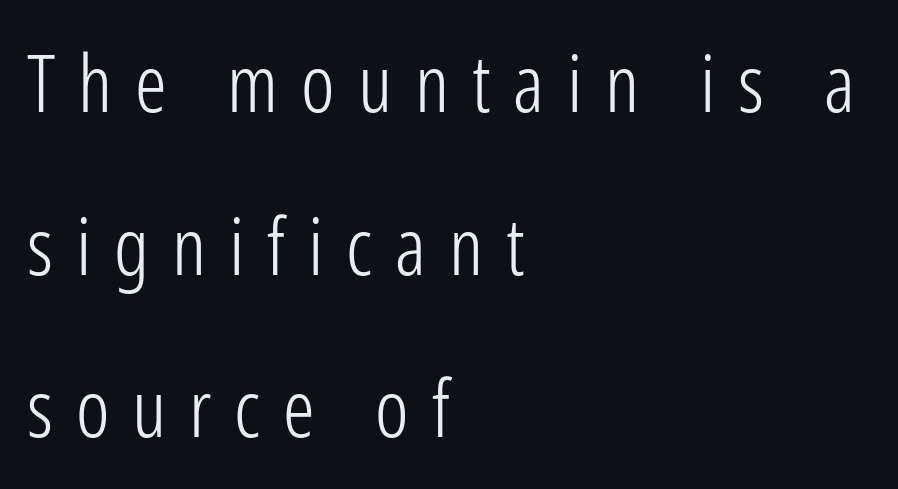
The image shows 79 px light, condensed sans-serif type, upright; set left-aligned, loose line spacing (2.06x), unusually wide letter spacing (+0.29 em), not underlined; low stroke contrast and a medium x-height.
